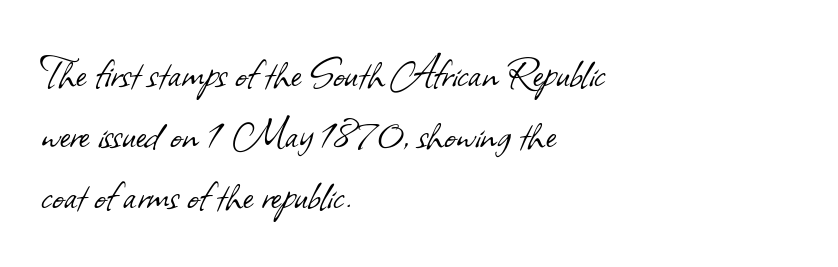
Q: Is the text bold? A: No.
Q: Is the typeface a serif or a sans-serif typeface? A: Sans-serif.
Q: Is the text underlined? A: No.
Q: How is the paragraph aligned? A: Left-aligned.
Q: Is the spacing between letters normal or unusually wide? A: Normal.
Q: Width (condensed, normal, or wide)? A: Normal.
Q: Stroke contrast? A: Low.
Q: x-height? A: Small.
Q: Monospaced? A: No.
